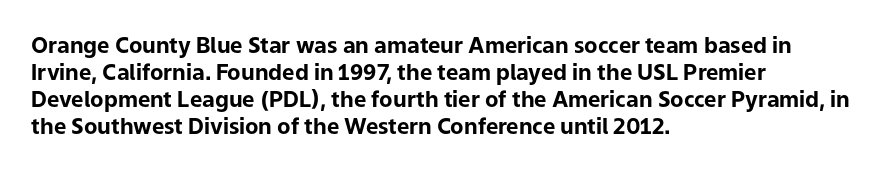
{"italic": "no", "bold": "yes", "underline": "no", "align": "left", "line_spacing_ratio": 1.23, "letter_spacing": "normal", "letter_spacing_em": 0.0, "glyph_px": 22}
